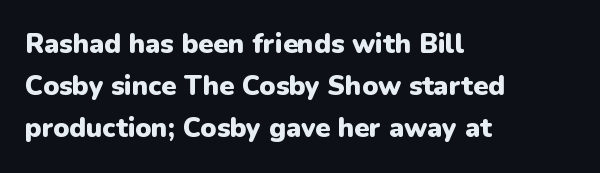
The image shows 27 px bold type, upright; set left-aligned, normal line spacing (1.56x), normal letter spacing, not underlined.
